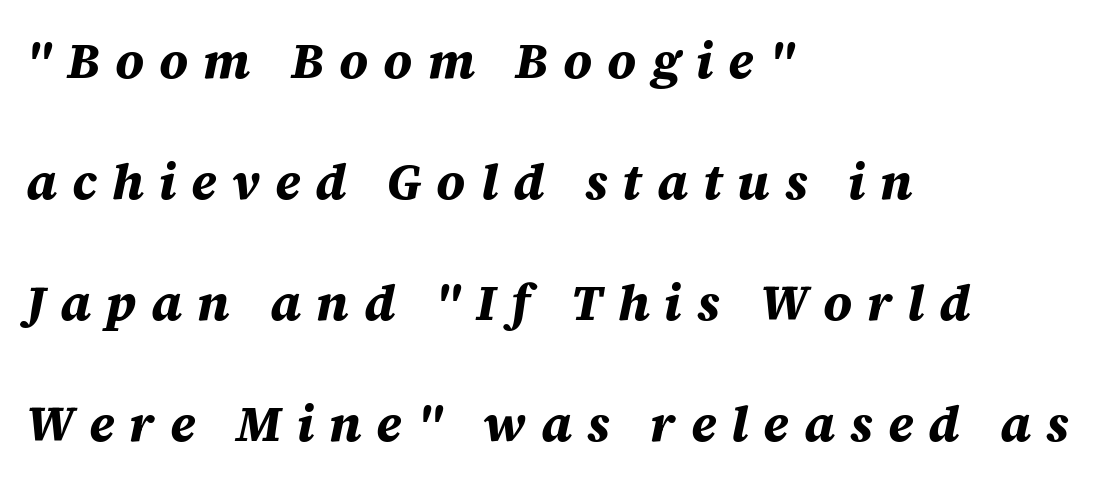
Q: Is the text bold? A: Yes.
Q: Is the text italic (slanted)? A: Yes, it leans right by about 12 degrees.
Q: Is the text underlined? A: No.
Q: How is the paragraph aligned? A: Left-aligned.
Q: Is the spacing between letters normal or unusually wide? A: Unusually wide.
Q: Is the spacing between lines tight, normal or loose? A: Loose.
Q: Width (condensed, normal, or wide)? A: Normal.
Q: Stroke contrast? A: Medium.
Q: x-height? A: Large.
Q: Monospaced? A: No.
